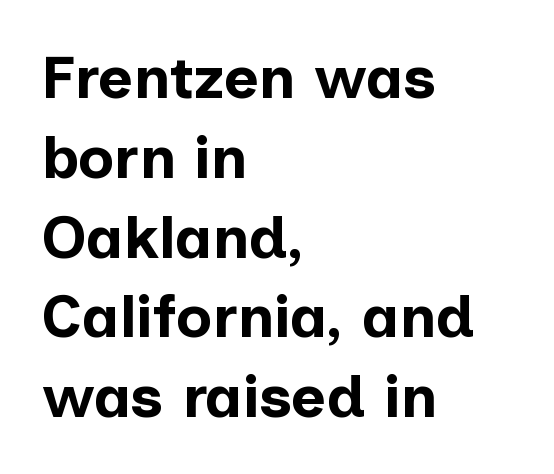
Q: Is the text bold? A: Yes.
Q: Is the text italic (slanted)? A: No, it is upright.
Q: Is the typeface a serif or a sans-serif typeface? A: Sans-serif.
Q: Is the text underlined? A: No.
Q: How is the paragraph aligned? A: Left-aligned.
Q: Is the spacing between letters normal or unusually wide? A: Normal.
Q: Is the spacing between lines tight, normal or loose? A: Normal.
Q: Width (condensed, normal, or wide)? A: Normal.
Q: Stroke contrast? A: Low.
Q: x-height? A: Medium.
Q: Monospaced? A: No.
